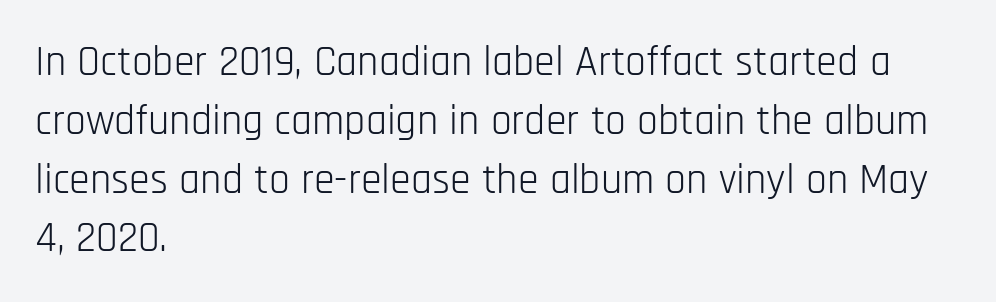
The image shows 42 px light, condensed sans-serif type, upright; set left-aligned, normal line spacing (1.4x), normal letter spacing, not underlined; low stroke contrast and a large x-height.
